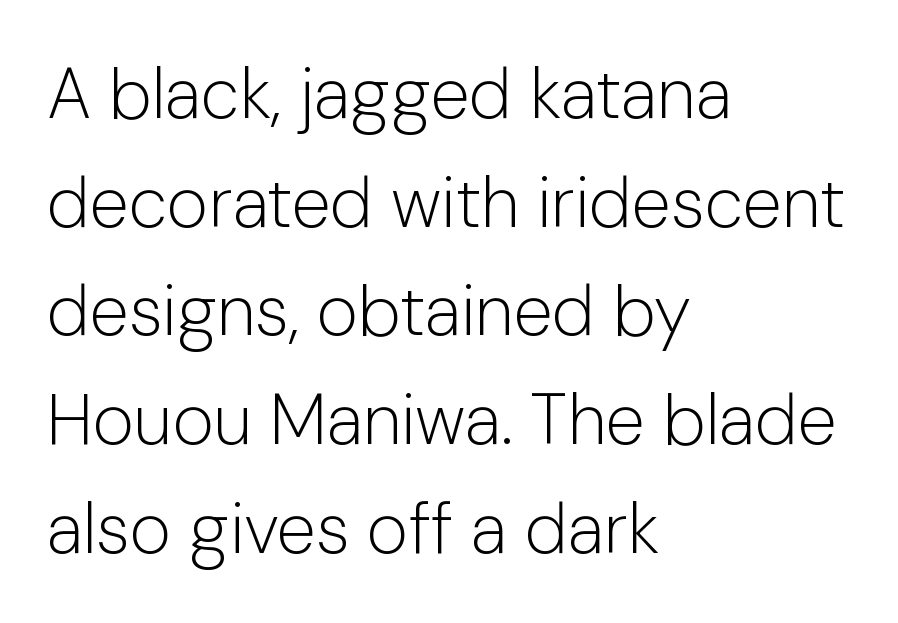
Q: Is the text bold? A: No.
Q: Is the text italic (slanted)? A: No, it is upright.
Q: Is the typeface a serif or a sans-serif typeface? A: Sans-serif.
Q: Is the text underlined? A: No.
Q: How is the paragraph aligned? A: Left-aligned.
Q: Is the spacing between letters normal or unusually wide? A: Normal.
Q: Is the spacing between lines tight, normal or loose? A: Normal.
Q: Width (condensed, normal, or wide)? A: Normal.
Q: Stroke contrast? A: Low.
Q: x-height? A: Medium.
Q: Monospaced? A: No.
